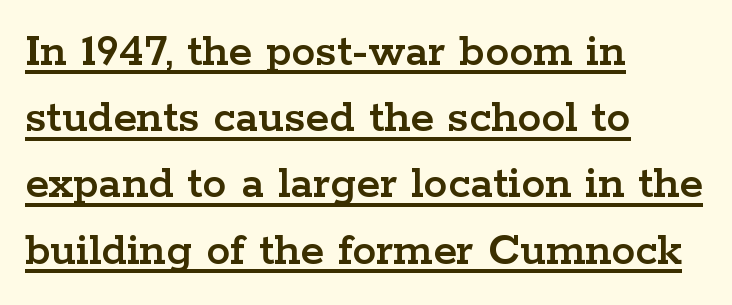
Q: Is the text italic (slanted)? A: No, it is upright.
Q: Is the typeface a serif or a sans-serif typeface? A: Serif.
Q: Is the text underlined? A: Yes.
Q: How is the paragraph aligned? A: Left-aligned.
Q: Is the spacing between letters normal or unusually wide? A: Normal.
Q: Is the spacing between lines tight, normal or loose? A: Normal.
Q: Width (condensed, normal, or wide)? A: Wide.
Q: Stroke contrast? A: Low.
Q: x-height? A: Medium.
Q: Monospaced? A: No.
